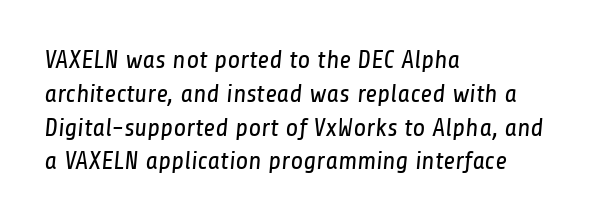
The image shows 26 px text type; set left-aligned, normal line spacing (1.3x), normal letter spacing, not underlined.
